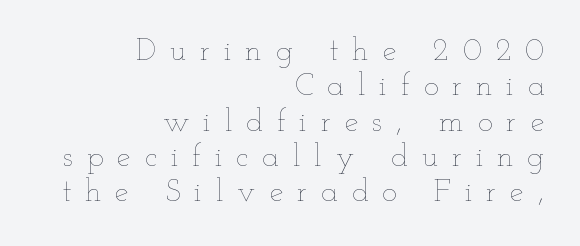
{"italic": "no", "bold": "no", "weight": "thin", "width": "wide", "stroke_contrast": "low", "x_height": "small", "monospaced": "no", "underline": "no", "align": "right", "line_spacing": "tight", "line_spacing_ratio": 1.14, "letter_spacing": "wide", "letter_spacing_em": 0.45, "glyph_px": 31}
